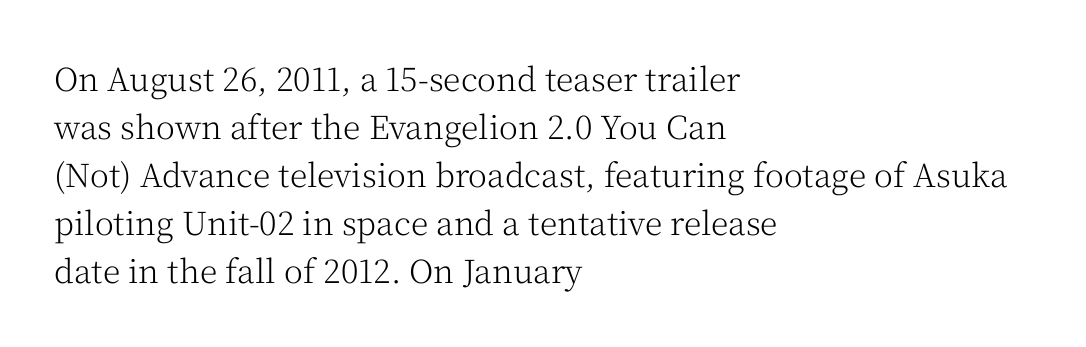
{"serif": "yes", "italic": "no", "bold": "no", "weight": "light", "width": "normal", "stroke_contrast": "medium", "x_height": "medium", "monospaced": "no", "underline": "no", "align": "left", "line_spacing": "normal", "line_spacing_ratio": 1.5, "letter_spacing": "normal", "letter_spacing_em": 0.0, "glyph_px": 32}
